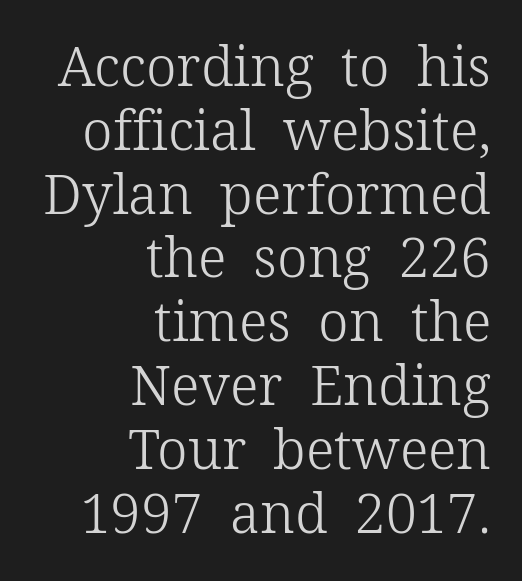
Q: Is the text bold? A: No.
Q: Is the text italic (slanted)? A: No, it is upright.
Q: Is the typeface a serif or a sans-serif typeface? A: Serif.
Q: Is the text underlined? A: No.
Q: How is the paragraph aligned? A: Right-aligned.
Q: Is the spacing between letters normal or unusually wide? A: Normal.
Q: Width (condensed, normal, or wide)? A: Normal.
Q: Stroke contrast? A: Low.
Q: x-height? A: Medium.
Q: Monospaced? A: No.
